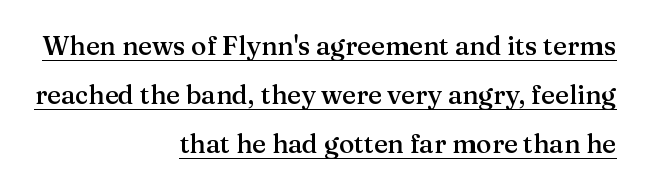
The passage is arranged like a letterhead date or caption credit — flush right. Inter-character spacing is left at the font's built-in metrics. The glyphs are accompanied by a horizontal stroke just below them. Strokes here are thickened, but only to semibold level. This sample uses an upright cut, with every glyph sitting square on the baseline.
